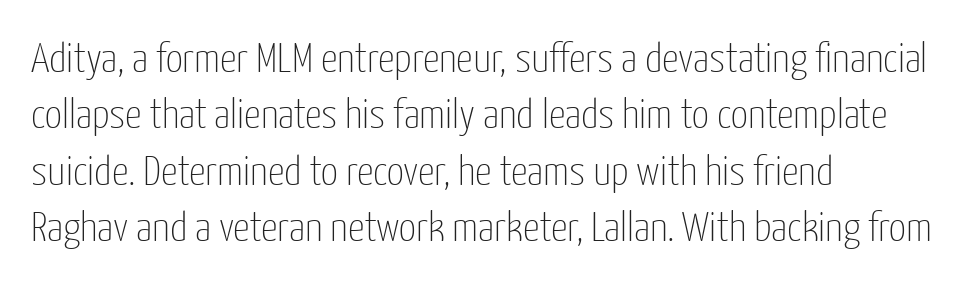
This rendering features lettering with no underline. Notice how the stems are strictly vertical — no italics here. The tracking reads as untouched default to a designer's eye. Each letter keeps its own natural width here, so spacing adapts to shape. Typeset ragged right — the left edge is the straight one.
